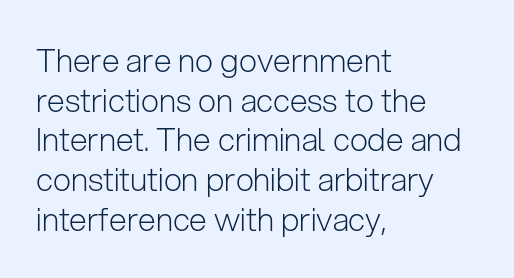
The image shows 32 px light sans-serif type, upright; set left-aligned, line spacing 1.24x, normal letter spacing, not underlined; low stroke contrast and a medium x-height.
